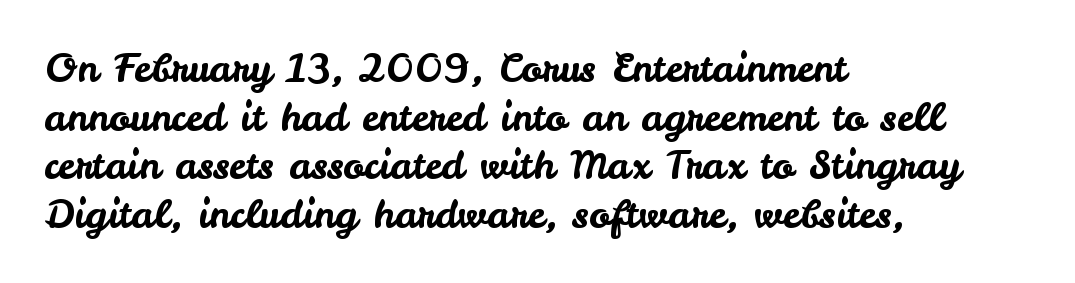
This rendering employs a face without finishing strokes, i.e., a sans-serif. Which margin do the lines hug? The left one — the right edge is uneven. Do the characters align in a grid? No, the font is proportional.
